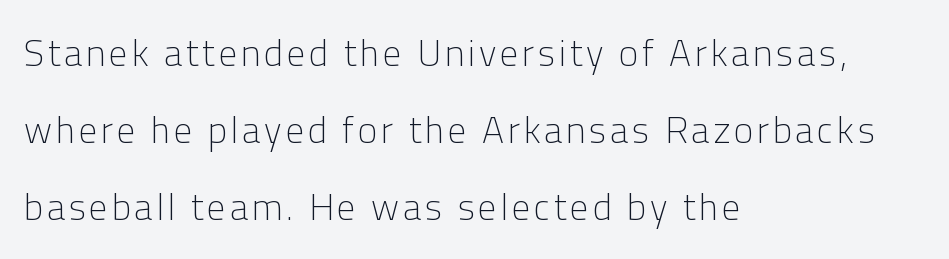
The passage shown stacks its lines with a broad gap. Here the designer chose a conventional face with non-uniform glyph widths. Tall strokes in this sample are plumb rather than angled. Teacher's note: observe the even left margin — that is flush-left alignment.
